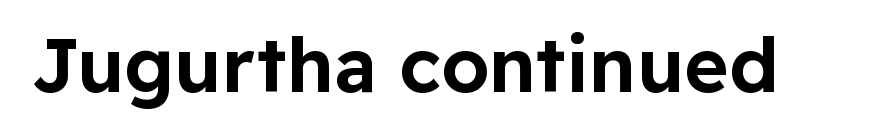
Q: Is the text italic (slanted)? A: No, it is upright.
Q: Is the typeface a serif or a sans-serif typeface? A: Sans-serif.
Q: Is the text underlined? A: No.
Q: Is the spacing between letters normal or unusually wide? A: Normal.
Q: Width (condensed, normal, or wide)? A: Normal.
Q: Stroke contrast? A: Low.
Q: x-height? A: Medium.
Q: Monospaced? A: No.
